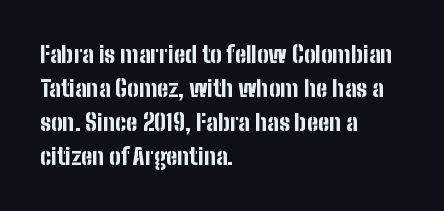
Q: Is the text bold? A: Yes.
Q: Is the text italic (slanted)? A: No, it is upright.
Q: Is the text underlined? A: No.
Q: How is the paragraph aligned? A: Left-aligned.
Q: Is the spacing between letters normal or unusually wide? A: Normal.
Q: Is the spacing between lines tight, normal or loose? A: Normal.
